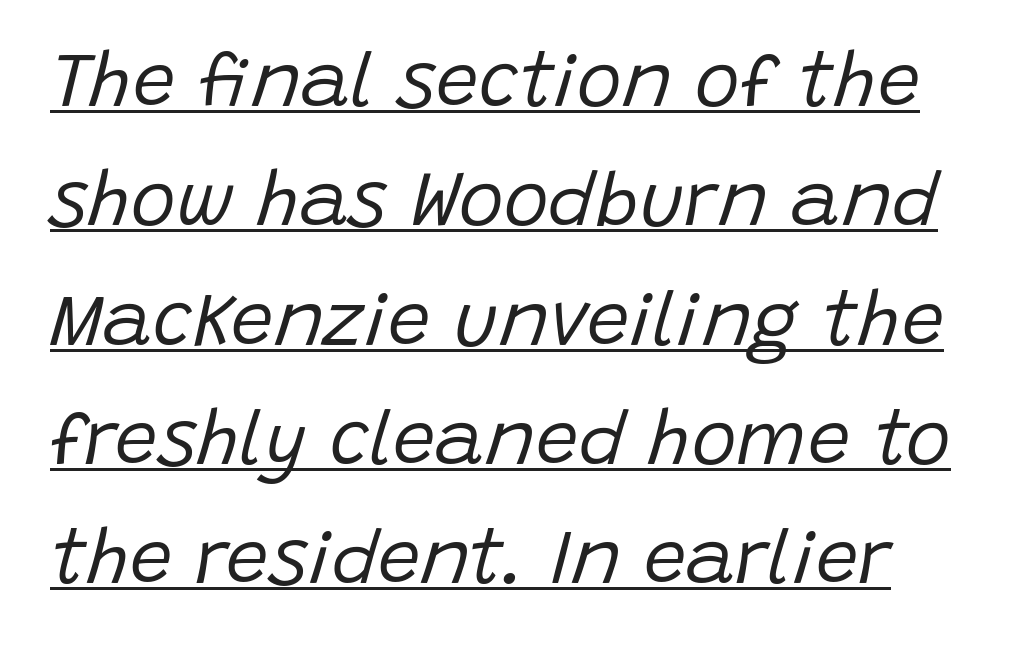
Q: Is the text bold? A: No.
Q: Is the text italic (slanted)? A: Yes, it leans right by about 15 degrees.
Q: Is the text underlined? A: Yes.
Q: How is the paragraph aligned? A: Left-aligned.
Q: Is the spacing between letters normal or unusually wide? A: Normal.
Q: Is the spacing between lines tight, normal or loose? A: Normal.
Q: Width (condensed, normal, or wide)? A: Normal.
Q: Stroke contrast? A: Low.
Q: x-height? A: Large.
Q: Monospaced? A: No.
